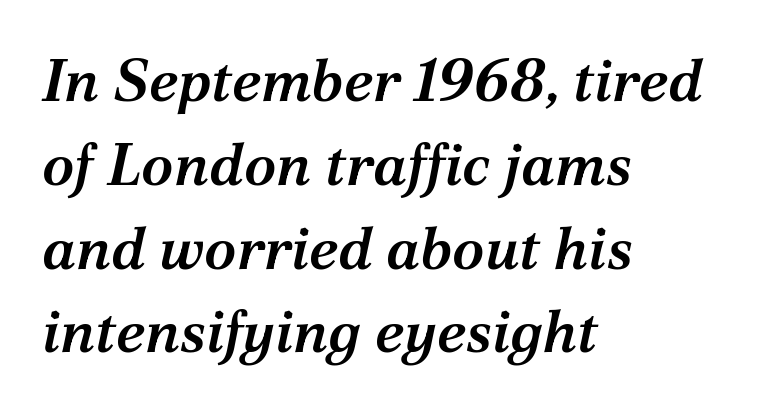
Each letter keeps its own natural width here, so spacing adapts to shape. A typesetter would call this leading conventional body-copy spacing. The typesetter chose a ragged-right arrangement here. Typographic density is moderately raised because the face is semibold. The glyphs look as if they've been sheared to an angle.
